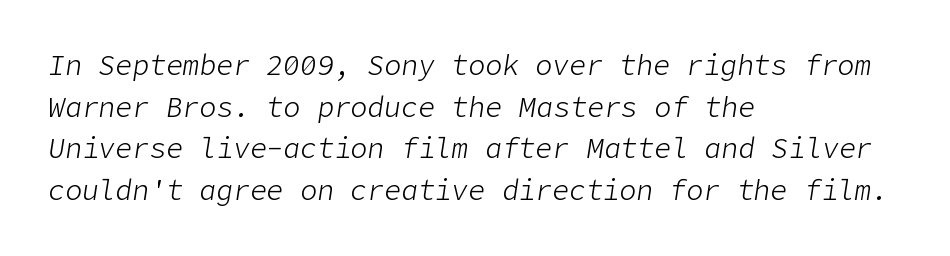
{"italic": "yes", "lean": "right", "slant_degrees": 9, "bold": "no", "weight": "light", "width": "normal", "stroke_contrast": "low", "x_height": "medium", "underline": "no", "align": "left", "line_spacing": "normal", "line_spacing_ratio": 1.49, "letter_spacing": "normal", "letter_spacing_em": 0.0, "glyph_px": 28}
